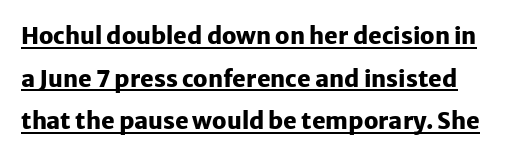
{"italic": "no", "bold": "yes", "underline": "yes", "line_spacing_ratio": 1.85, "letter_spacing": "normal", "letter_spacing_em": 0.0, "glyph_px": 23}
